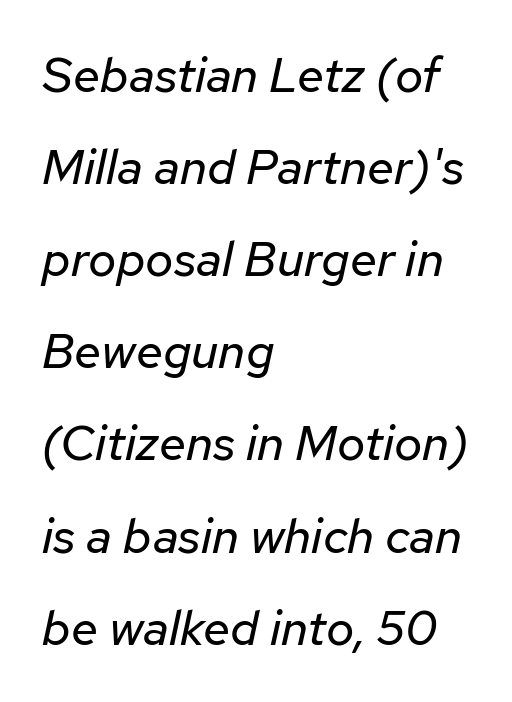
The image shows 49 px regular-weight type, italic (leaning right); set left-aligned, line spacing 1.88x, normal letter spacing, not underlined; low stroke contrast and a medium x-height.
